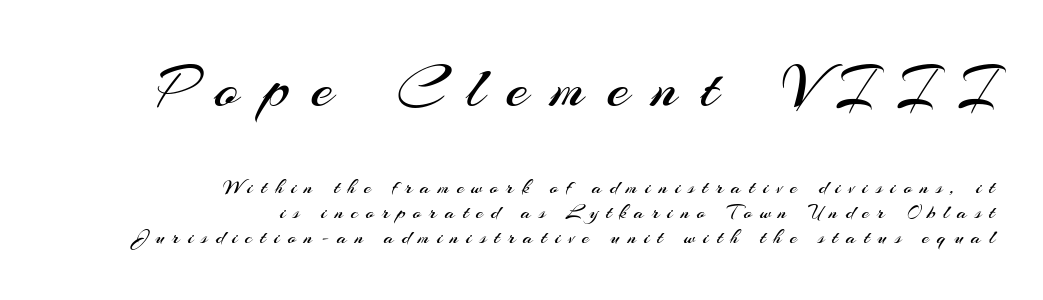
Q: Is the text bold? A: No.
Q: Is the text italic (slanted)? A: Yes.
Q: Is the typeface a serif or a sans-serif typeface? A: Sans-serif.
Q: Is the text underlined? A: No.
Q: How is the paragraph aligned? A: Right-aligned.
Q: Is the spacing between letters normal or unusually wide? A: Unusually wide.
Q: Which block of text is set in a larger size, the first (top) or the second (bottom)? A: The first (top) one.
Q: Width (condensed, normal, or wide)? A: Normal.
Q: Stroke contrast? A: Medium.
Q: x-height? A: Small.
Q: Monospaced? A: No.
